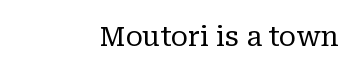
A flush-right, rag-left setting is used for this passage. The strip under each line holds only bare page. The passage shown has conventional tracking throughout. Unbolded letterforms with no extra heft. You could not count columns in this text — the font is proportionally spaced. The font family rendered here belongs to the serif group.
